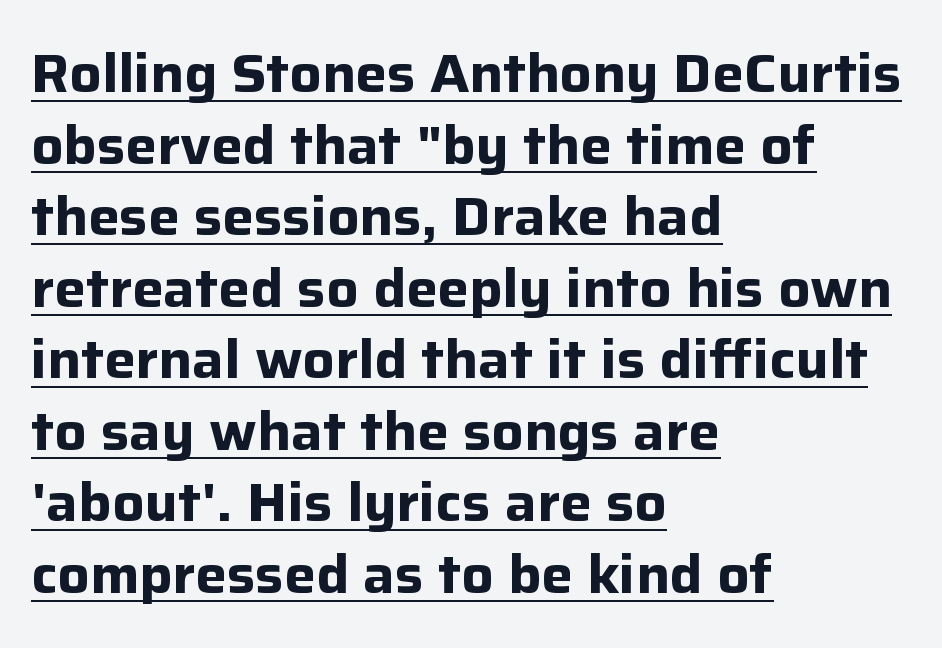
Font category for this specimen: sans-serif. Inter-character spacing is left at the font's built-in metrics. Line spacing here is normal. Check the space under the baseline: a stroke is drawn there.
